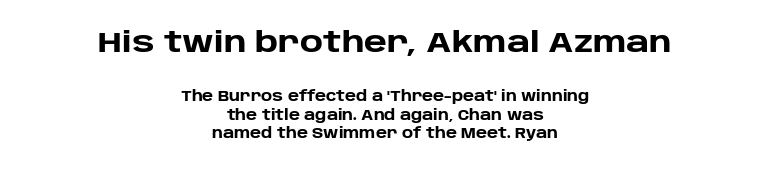
Q: Is the text bold? A: Yes.
Q: Is the text italic (slanted)? A: No, it is upright.
Q: Is the typeface a serif or a sans-serif typeface? A: Sans-serif.
Q: Is the text underlined? A: No.
Q: How is the paragraph aligned? A: Centered.
Q: Is the spacing between letters normal or unusually wide? A: Normal.
Q: Is the spacing between lines tight, normal or loose? A: Normal.
Q: Which block of text is set in a larger size, the first (top) or the second (bottom)? A: The first (top) one.
Q: Width (condensed, normal, or wide)? A: Normal.
Q: Stroke contrast? A: Low.
Q: x-height? A: Large.
Q: Monospaced? A: No.
